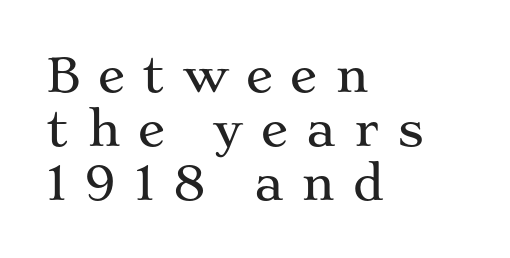
Q: Is the text italic (slanted)? A: No, it is upright.
Q: Is the typeface a serif or a sans-serif typeface? A: Serif.
Q: Is the text underlined? A: No.
Q: How is the paragraph aligned? A: Left-aligned.
Q: Is the spacing between letters normal or unusually wide? A: Unusually wide.
Q: Width (condensed, normal, or wide)? A: Wide.
Q: Stroke contrast? A: Medium.
Q: x-height? A: Medium.
Q: Monospaced? A: No.
